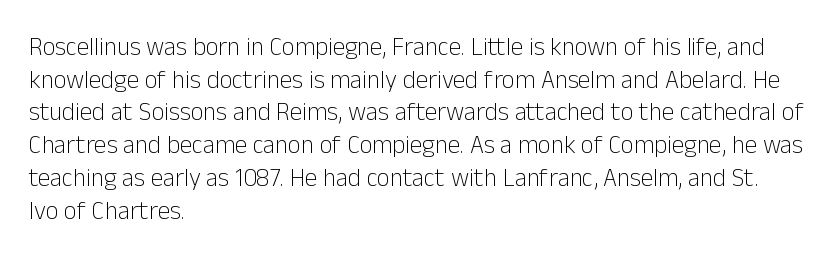
What's the leading like? Ordinary, nothing unusual. The passage shown has conventional tracking throughout. The typography opts for an upright posture over an oblique one. The passage is arranged the way most books set body copy — flush left.
